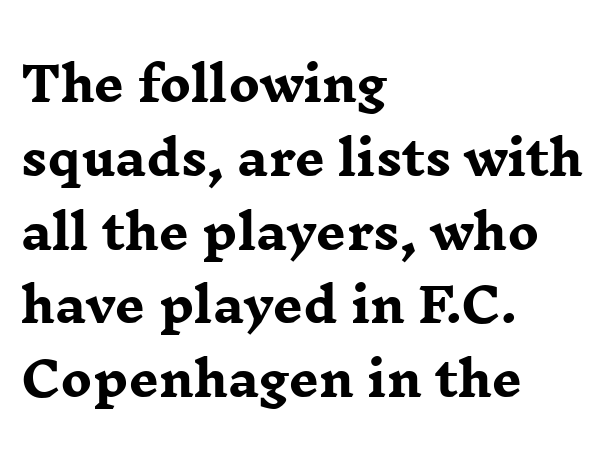
Q: Is the text bold? A: Yes.
Q: Is the text italic (slanted)? A: No, it is upright.
Q: Is the typeface a serif or a sans-serif typeface? A: Serif.
Q: Is the text underlined? A: No.
Q: How is the paragraph aligned? A: Left-aligned.
Q: Is the spacing between letters normal or unusually wide? A: Normal.
Q: Is the spacing between lines tight, normal or loose? A: Normal.
Q: Width (condensed, normal, or wide)? A: Wide.
Q: Stroke contrast? A: Low.
Q: x-height? A: Medium.
Q: Monospaced? A: No.
